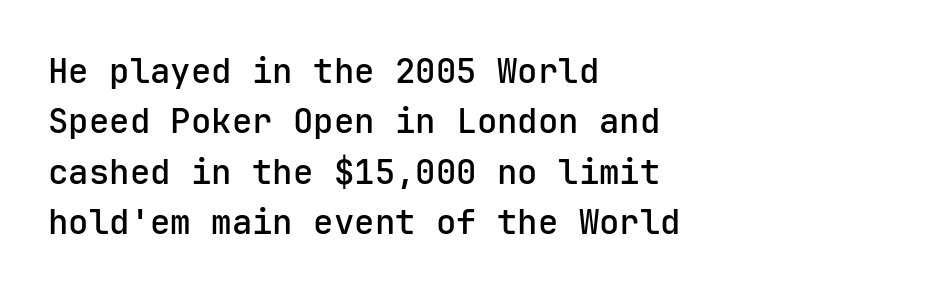
Slightly chunky letters — semibold, I'd say, not full bold. The passage shown has conventional tracking throughout. The strip under each line holds only bare page. Ascenders rise straight up at ninety degrees.
